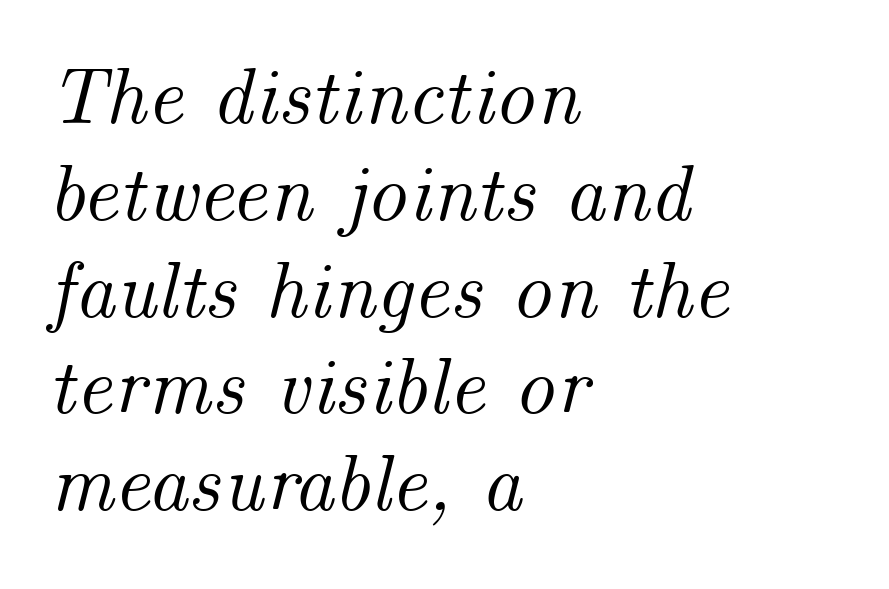
{"italic": "yes", "lean": "right", "slant_degrees": 14, "width": "normal", "stroke_contrast": "medium", "x_height": "small", "monospaced": "no", "underline": "no", "align": "left", "line_spacing_ratio": 1.21, "letter_spacing": "normal", "letter_spacing_em": 0.0, "glyph_px": 80}
